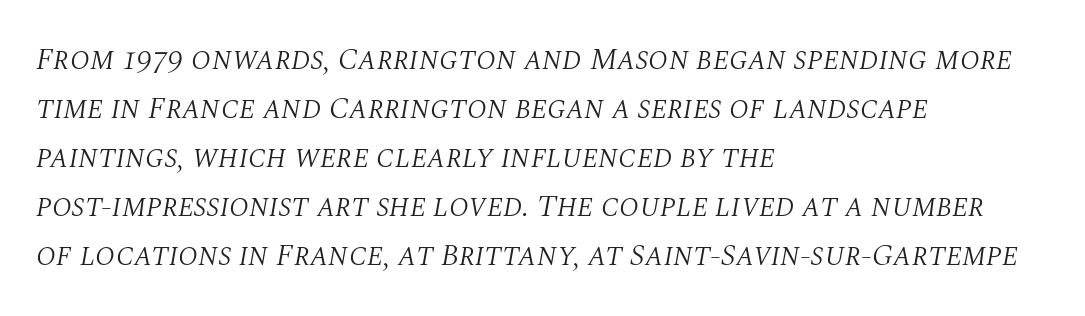
Q: Is the text bold? A: No.
Q: Is the text italic (slanted)? A: Yes, it leans right by about 10 degrees.
Q: Is the typeface a serif or a sans-serif typeface? A: Serif.
Q: Is the text underlined? A: No.
Q: How is the paragraph aligned? A: Left-aligned.
Q: Is the spacing between letters normal or unusually wide? A: Normal.
Q: Is the spacing between lines tight, normal or loose? A: Normal.
Q: Width (condensed, normal, or wide)? A: Normal.
Q: Stroke contrast? A: Medium.
Q: x-height? A: Large.
Q: Monospaced? A: No.
